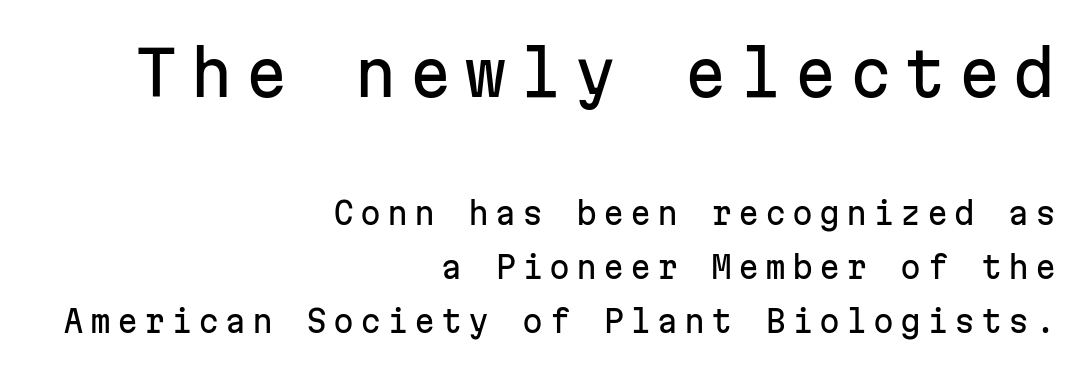
The image shows 61 px sans-serif type, upright, monospaced; set right-aligned, line spacing 1.8x, unusually wide letter spacing (+0.2 em), not underlined; the first (top) block is 2.03x larger; low stroke contrast and a medium x-height.
